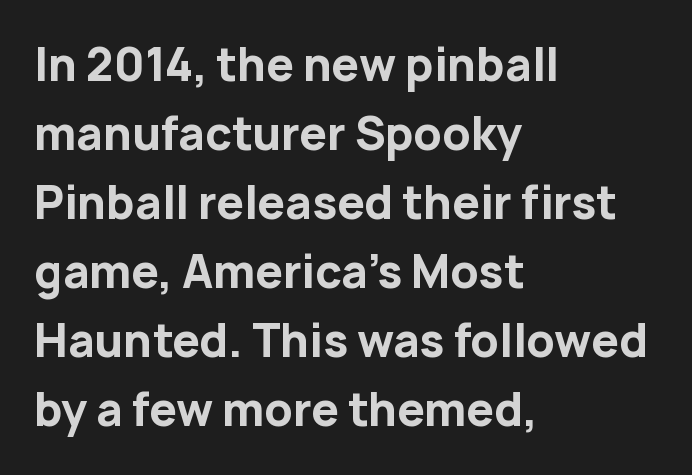
Q: Is the text bold? A: Yes.
Q: Is the text italic (slanted)? A: No, it is upright.
Q: Is the typeface a serif or a sans-serif typeface? A: Sans-serif.
Q: Is the text underlined? A: No.
Q: How is the paragraph aligned? A: Left-aligned.
Q: Is the spacing between letters normal or unusually wide? A: Normal.
Q: Is the spacing between lines tight, normal or loose? A: Normal.
Q: Width (condensed, normal, or wide)? A: Normal.
Q: Stroke contrast? A: Low.
Q: x-height? A: Medium.
Q: Monospaced? A: No.
